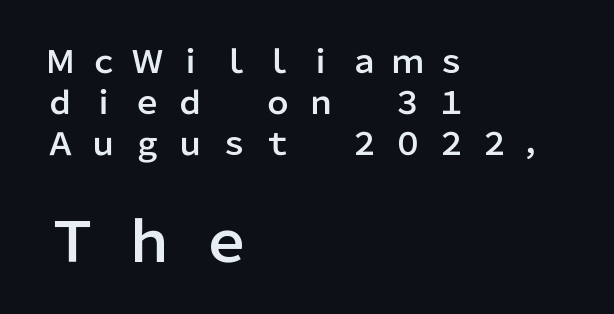
The passage shown is typed in a proportional face where columns would drift. Teacher's note: observe the even left margin — that is flush-left alignment. Rows of type keep a routine distance in the vertical direction. What stands out about the letter spacing? Its width — letters are far apart. Descenders hang freely into open space. The type sits square on the baseline with zero lean.
